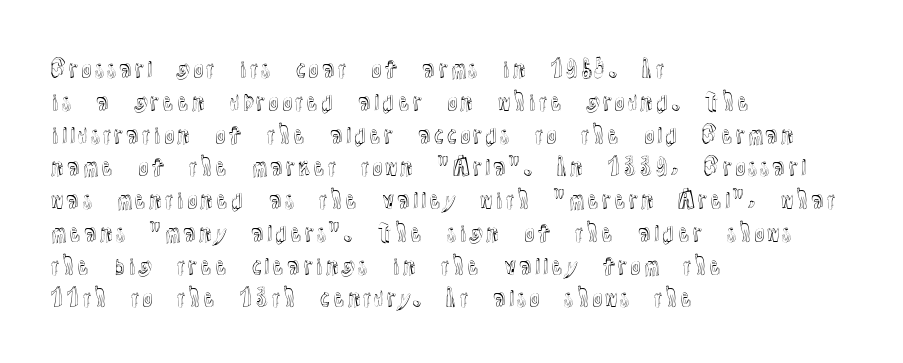
The image shows 22 px text type, upright; set left-aligned, normal line spacing (1.49x), normal letter spacing, not underlined.
